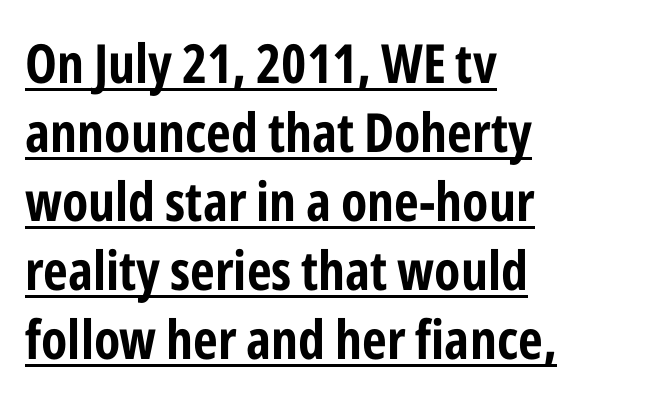
Q: Is the text bold? A: Yes.
Q: Is the text italic (slanted)? A: No, it is upright.
Q: Is the typeface a serif or a sans-serif typeface? A: Sans-serif.
Q: Is the text underlined? A: Yes.
Q: How is the paragraph aligned? A: Left-aligned.
Q: Is the spacing between letters normal or unusually wide? A: Normal.
Q: Is the spacing between lines tight, normal or loose? A: Normal.
Q: Width (condensed, normal, or wide)? A: Condensed.
Q: Stroke contrast? A: Low.
Q: x-height? A: Medium.
Q: Monospaced? A: No.
